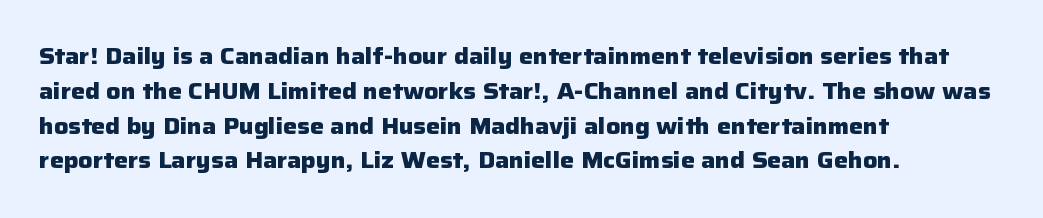
The image shows 22 px bold type, upright; set left-aligned, normal line spacing (1.58x), normal letter spacing, not underlined.
